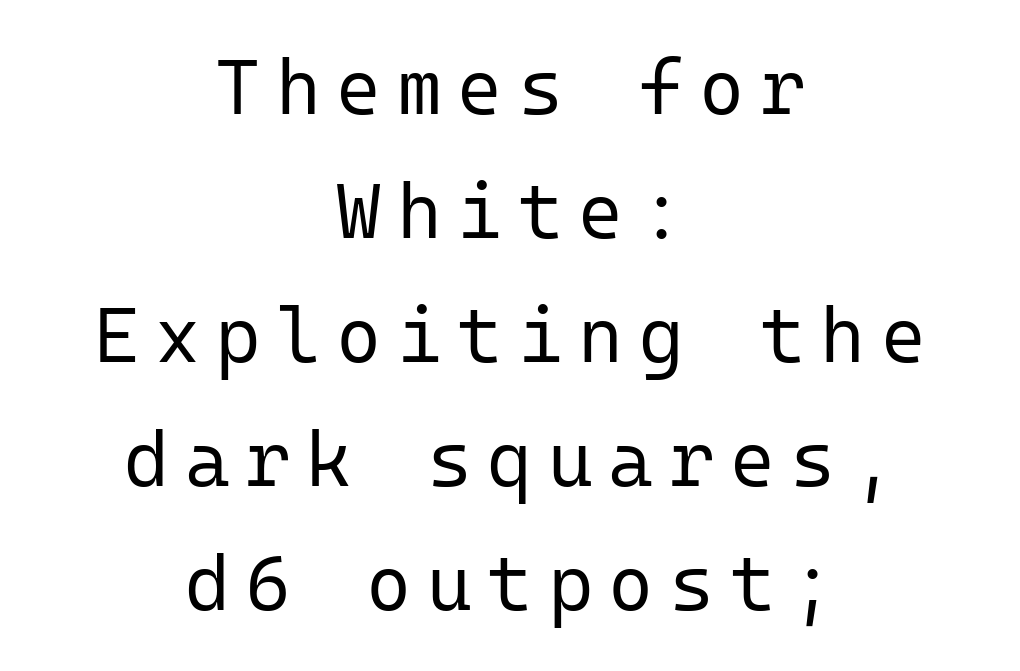
{"serif": "no", "italic": "no", "bold": "no", "weight": "regular", "width": "normal", "stroke_contrast": "low", "x_height": "medium", "monospaced": "yes", "underline": "no", "align": "center", "line_spacing": "normal", "line_spacing_ratio": 1.61, "letter_spacing": "wide", "letter_spacing_em": 0.2, "glyph_px": 77}
